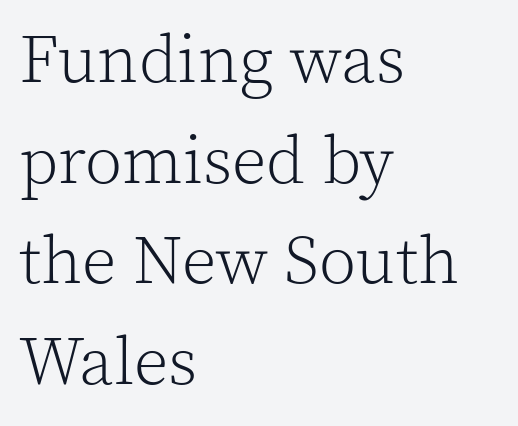
Q: Is the text bold? A: No.
Q: Is the text italic (slanted)? A: No, it is upright.
Q: Is the typeface a serif or a sans-serif typeface? A: Serif.
Q: Is the text underlined? A: No.
Q: How is the paragraph aligned? A: Left-aligned.
Q: Is the spacing between letters normal or unusually wide? A: Normal.
Q: Is the spacing between lines tight, normal or loose? A: Normal.
Q: Width (condensed, normal, or wide)? A: Normal.
Q: x-height? A: Medium.
Q: Monospaced? A: No.
